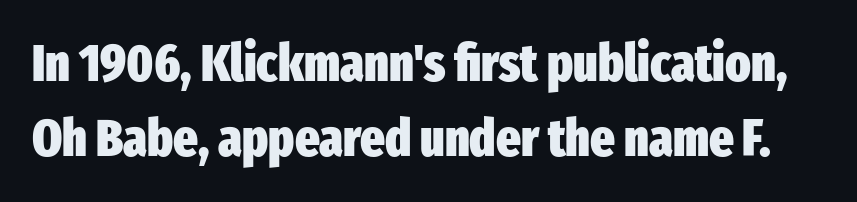
The rendering uses natural spacing where letterforms have individual widths. This rendering employs a face without finishing strokes, i.e., a sans-serif. Students, note that the glyphs here touch the page at normal intervals. The baseline area is clear. The letters are bold, with thick, heavy strokes.
